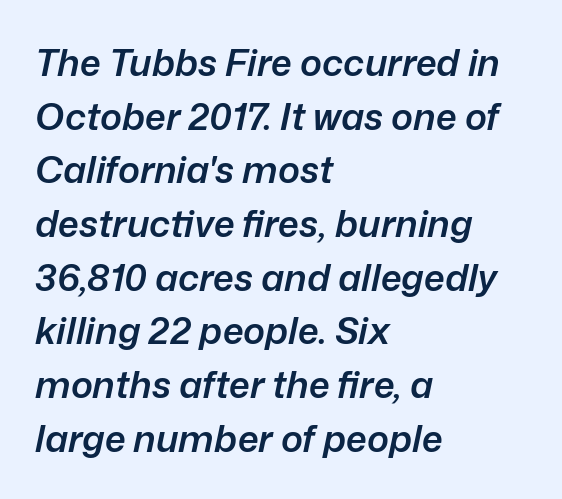
{"italic": "yes", "lean": "right", "slant_degrees": 12, "bold": "semi", "weight": "semibold", "width": "normal", "stroke_contrast": "low", "x_height": "medium", "monospaced": "no", "underline": "no", "align": "left", "line_spacing": "normal", "line_spacing_ratio": 1.45, "letter_spacing": "normal", "letter_spacing_em": 0.0, "glyph_px": 37}
